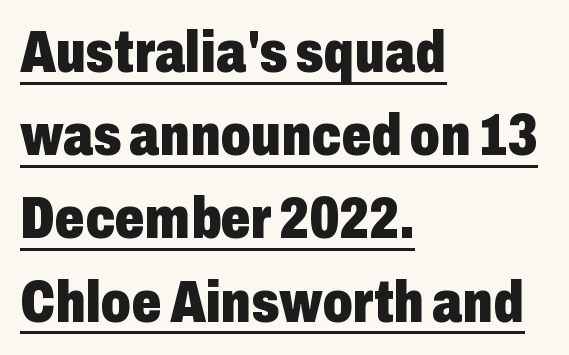
{"serif": "no", "italic": "no", "bold": "yes", "weight": "heavy", "width": "condensed", "stroke_contrast": "low", "x_height": "medium", "monospaced": "no", "underline": "yes", "align": "left", "line_spacing": "normal", "line_spacing_ratio": 1.41, "letter_spacing": "normal", "letter_spacing_em": 0.0, "glyph_px": 59}
